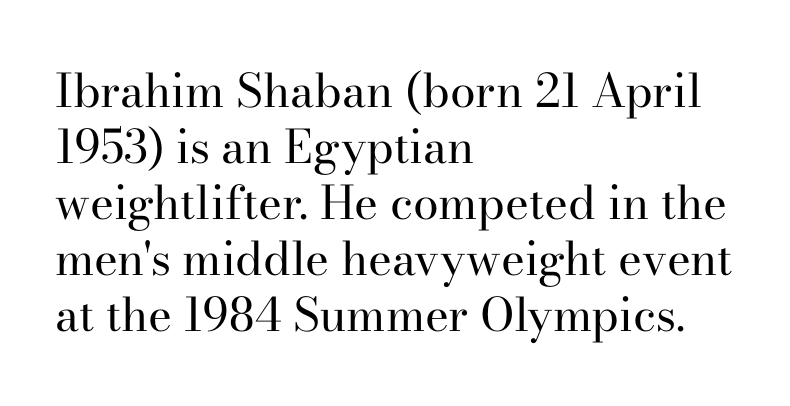
{"serif": "yes", "italic": "no", "bold": "no", "weight": "regular", "width": "normal", "stroke_contrast": "high", "x_height": "small", "monospaced": "no", "underline": "no", "align": "left", "line_spacing_ratio": 1.22, "letter_spacing": "normal", "letter_spacing_em": 0.0, "glyph_px": 46}
